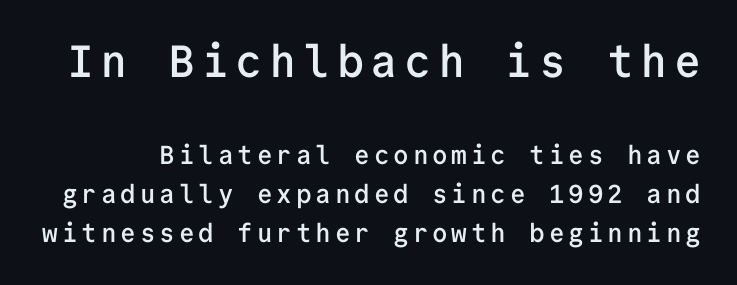
Letterform terminals end flat and unadorned throughout the passage. The font is running at a semibold setting, under full bold. Posture: vertical. One glance says typical: line gaps are just what's usual. A typesetter would call this monospace, since all characters share one set width. Typesetter's note — upper block bumped up in size, lower block left smaller.
